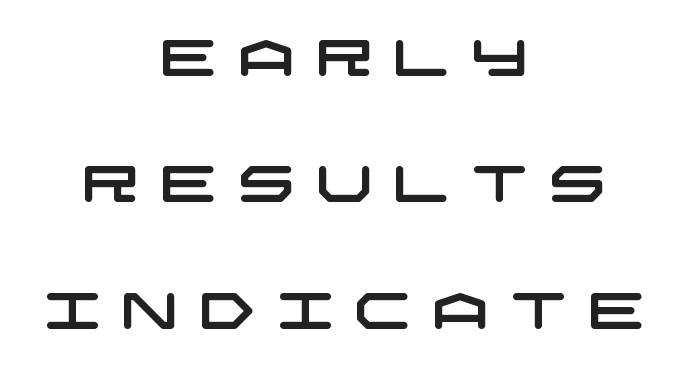
The zone under the glyphs is completely vacant. Loose tracking; the words dissolve into strings of separated letters. Is the block centered? Yes — each line is placed symmetrically about the middle. I'd call this a sans setting — the letters go barefoot. Quick note: interline space is abundant.
